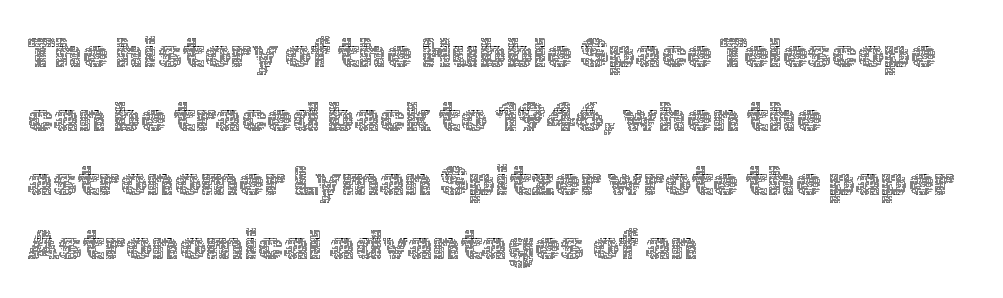
Q: Is the text bold? A: No.
Q: Is the text italic (slanted)? A: No, it is upright.
Q: Is the text underlined? A: No.
Q: How is the paragraph aligned? A: Left-aligned.
Q: Is the spacing between letters normal or unusually wide? A: Normal.
Q: Is the spacing between lines tight, normal or loose? A: Normal.
Q: Width (condensed, normal, or wide)? A: Normal.
Q: x-height? A: Medium.
Q: Monospaced? A: No.
